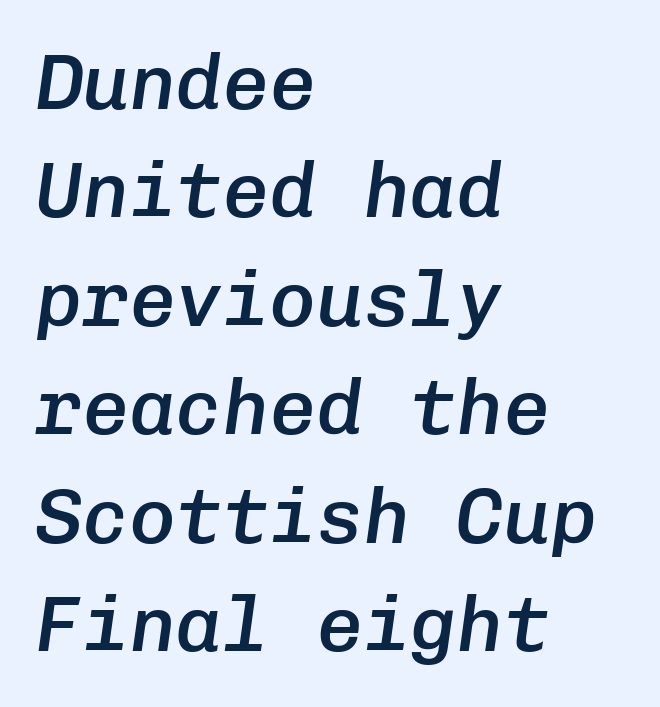
Clear beneath every line of the passage. The text block is weighted toward the left margin, trailing off unevenly rightward. Spacing verdict: monospaced, one width for all characters. Each new line begins a customary step beneath the previous one. An italicized treatment has been applied to the whole sample.
